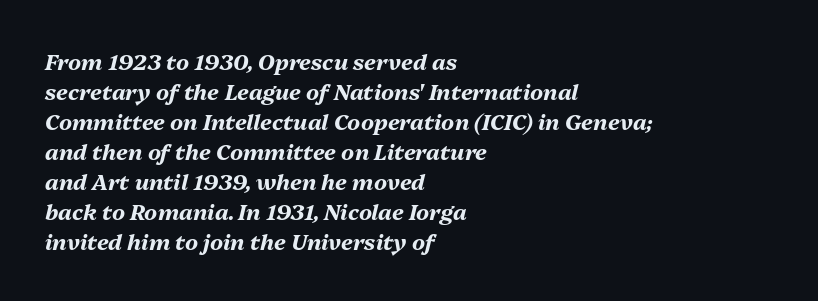
{"italic": "yes", "lean": "right", "slant_degrees": 13, "bold": "yes", "underline": "no", "align": "left", "line_spacing": "normal", "line_spacing_ratio": 1.36, "letter_spacing": "normal", "letter_spacing_em": 0.0, "glyph_px": 22}
